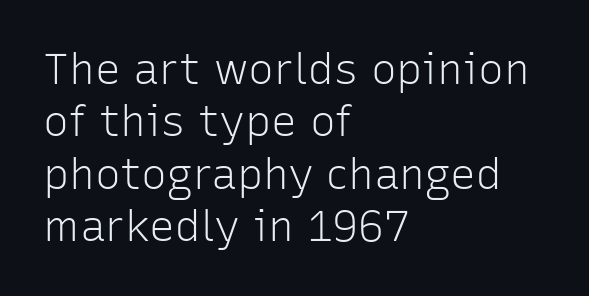
{"serif": "no", "italic": "no", "bold": "no", "weight": "light", "width": "normal", "stroke_contrast": "low", "x_height": "medium", "monospaced": "no", "underline": "no", "align": "left", "line_spacing_ratio": 1.22, "letter_spacing": "normal", "letter_spacing_em": 0.0, "glyph_px": 43}
